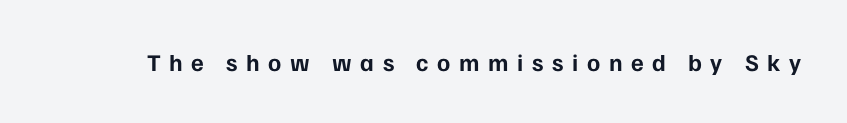
{"italic": "no", "bold": "yes", "underline": "no", "letter_spacing": "wide", "letter_spacing_em": 0.36, "glyph_px": 24}
